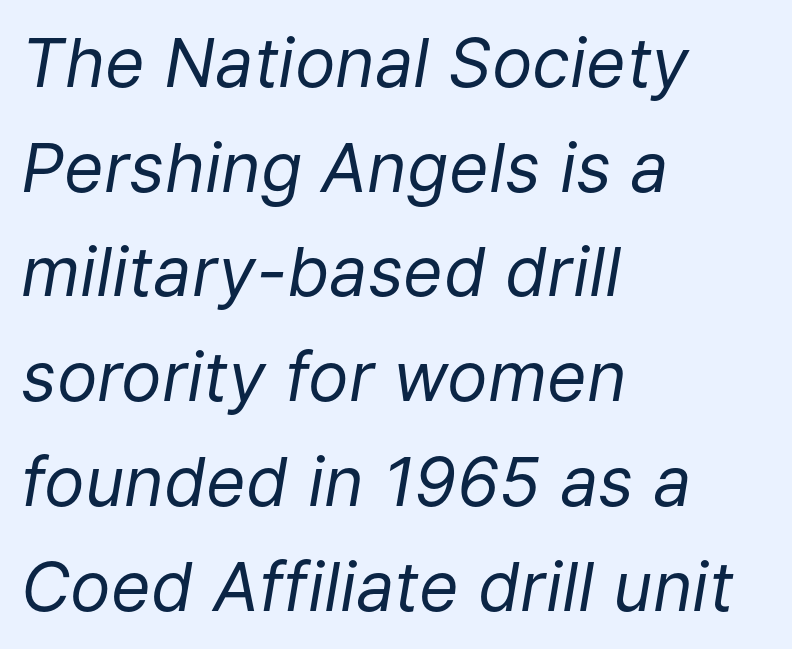
{"italic": "yes", "lean": "right", "slant_degrees": 9, "bold": "no", "weight": "regular", "width": "normal", "stroke_contrast": "low", "x_height": "medium", "monospaced": "no", "underline": "no", "align": "left", "line_spacing": "normal", "line_spacing_ratio": 1.54, "letter_spacing": "normal", "letter_spacing_em": 0.0, "glyph_px": 68}
